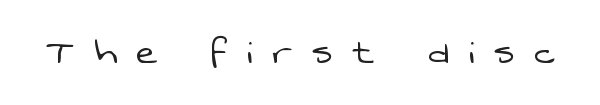
Q: Is the text bold? A: No.
Q: Is the typeface a serif or a sans-serif typeface? A: Sans-serif.
Q: Is the text underlined? A: No.
Q: Is the spacing between letters normal or unusually wide? A: Unusually wide.
Q: Width (condensed, normal, or wide)? A: Normal.
Q: Stroke contrast? A: Low.
Q: x-height? A: Medium.
Q: Monospaced? A: No.
